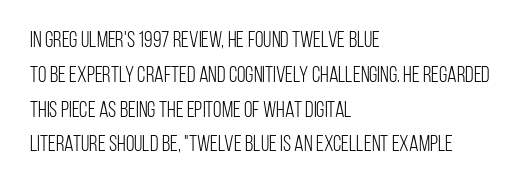
{"italic": "no", "bold": "no", "underline": "no", "align": "left", "line_spacing": "normal", "line_spacing_ratio": 1.58, "letter_spacing": "normal", "letter_spacing_em": 0.0, "glyph_px": 22}
